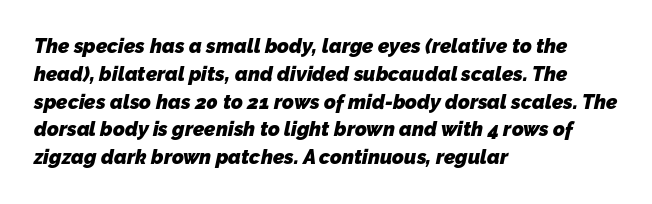
{"bold": "yes", "underline": "no", "align": "left", "line_spacing": "normal", "line_spacing_ratio": 1.39, "letter_spacing": "normal", "letter_spacing_em": 0.0, "glyph_px": 20}
